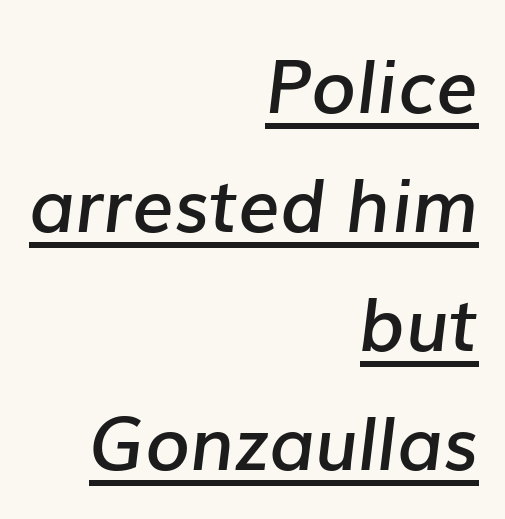
The image shows 73 px semibold type, italic (leaning right); set right-aligned, normal line spacing (1.63x), normal letter spacing, underlined; low stroke contrast and a medium x-height.
